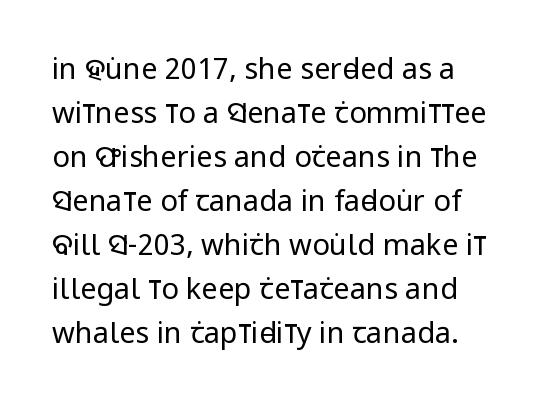
Q: Is the text bold? A: No.
Q: Is the text italic (slanted)? A: No, it is upright.
Q: Is the typeface a serif or a sans-serif typeface? A: Sans-serif.
Q: Is the text underlined? A: No.
Q: Is the spacing between letters normal or unusually wide? A: Normal.
Q: Is the spacing between lines tight, normal or loose? A: Normal.
Q: Width (condensed, normal, or wide)? A: Condensed.
Q: Stroke contrast? A: Low.
Q: x-height? A: Large.
Q: Monospaced? A: No.
